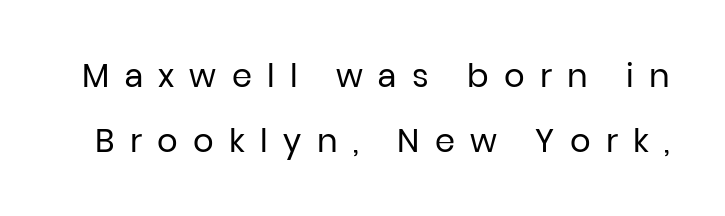
{"serif": "no", "italic": "no", "bold": "no", "weight": "regular", "width": "normal", "stroke_contrast": "low", "x_height": "medium", "monospaced": "no", "underline": "no", "line_spacing": "loose", "line_spacing_ratio": 2.02, "letter_spacing": "wide", "letter_spacing_em": 0.48, "glyph_px": 32}
